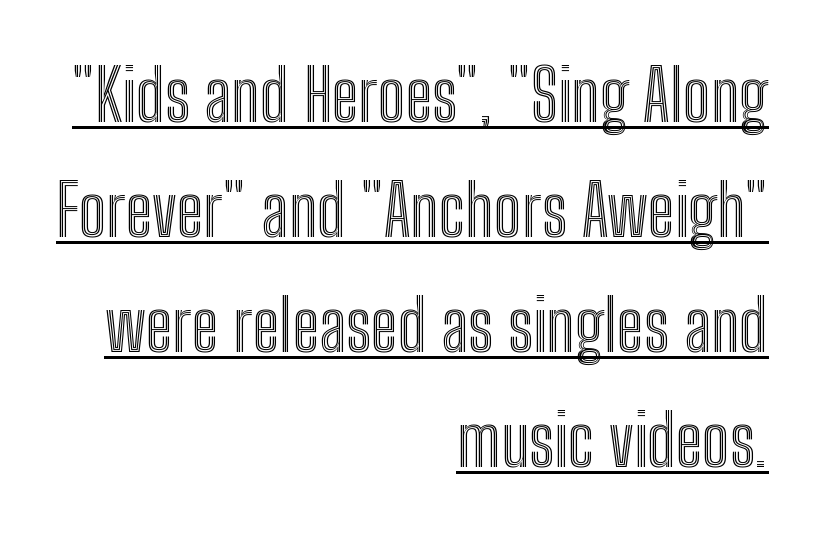
The image shows 71 px condensed type, upright; set right-aligned, normal line spacing (1.62x), normal letter spacing, underlined; a medium x-height.
